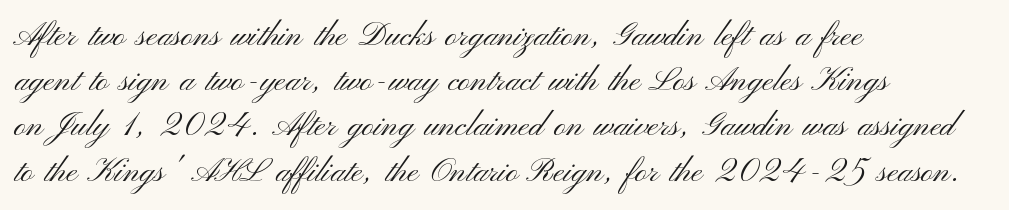
Check where the strokes stop: nothing finishes them off — pure sans. Teacher's note: observe the even left margin — that is flush-left alignment. One glance says typical: line gaps are just what's usual. A typesetter would call this proportional, since set widths differ per character. Letters rest on an invisible, unmarked baseline. Stem width sits at or under what a default text font uses.
